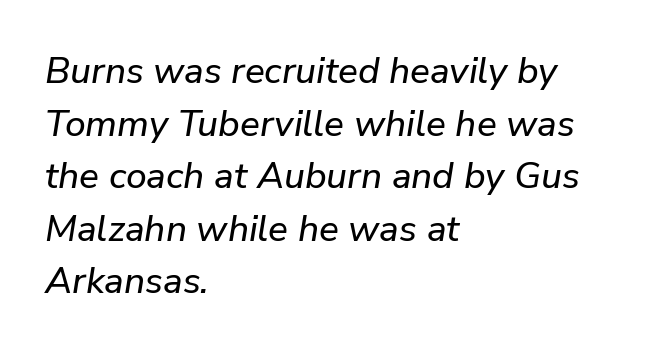
The image shows 37 px text type, italic (leaning right); set left-aligned, normal line spacing (1.42x), normal letter spacing, not underlined; low stroke contrast and a medium x-height.
